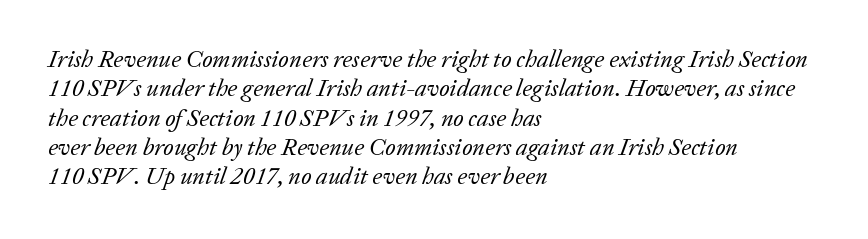
Q: Is the text bold? A: No.
Q: Is the text italic (slanted)? A: Yes, it leans right by about 20 degrees.
Q: Is the text underlined? A: No.
Q: How is the paragraph aligned? A: Left-aligned.
Q: Is the spacing between letters normal or unusually wide? A: Normal.
